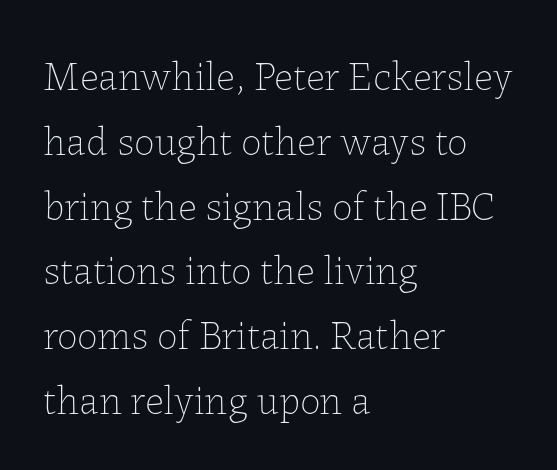
Q: Is the text bold? A: No.
Q: Is the text italic (slanted)? A: No, it is upright.
Q: Is the text underlined? A: No.
Q: How is the paragraph aligned? A: Left-aligned.
Q: Is the spacing between letters normal or unusually wide? A: Normal.
Q: Is the spacing between lines tight, normal or loose? A: Normal.
Q: Width (condensed, normal, or wide)? A: Normal.
Q: Stroke contrast? A: Low.
Q: x-height? A: Medium.
Q: Monospaced? A: No.
